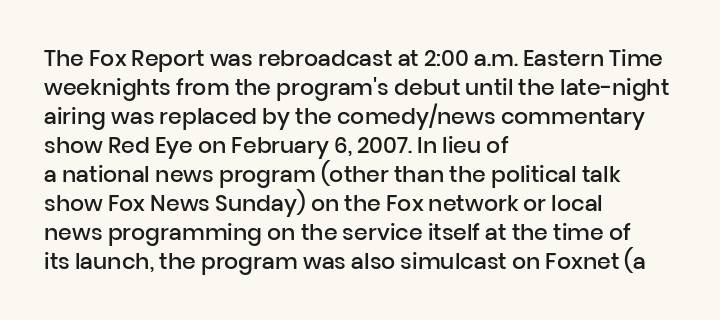
The image shows 22 px text type, upright; set left-aligned, normal line spacing (1.32x), normal letter spacing, not underlined.
